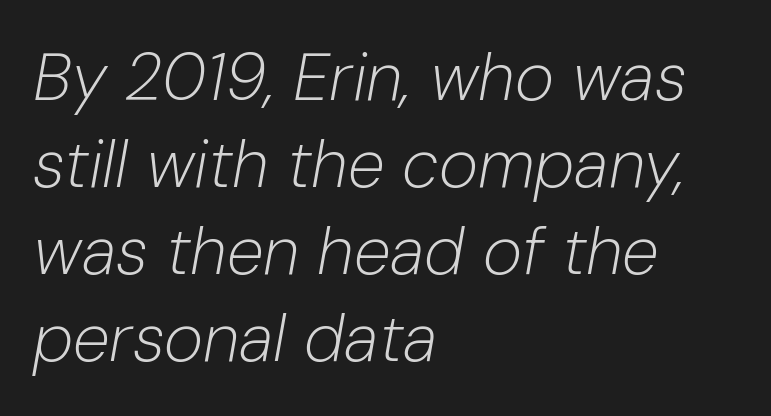
These lines keep a tight, regular rhythm from letter to letter. Is the type heavy? It reads as light-to-regular instead. Rendered with sloped, italic letterforms. The line-height multiplier appears to be the usual default.
